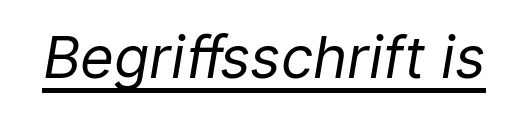
{"italic": "yes", "lean": "right", "slant_degrees": 9, "bold": "no", "weight": "regular", "width": "normal", "stroke_contrast": "low", "x_height": "medium", "monospaced": "no", "underline": "yes", "letter_spacing": "normal", "letter_spacing_em": 0.0, "glyph_px": 58}
